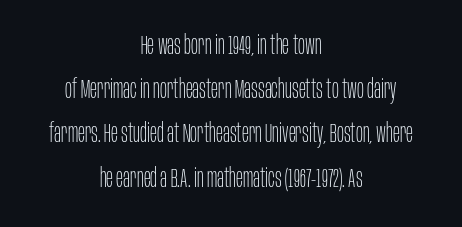
The typesetter chose a symmetrical, centered arrangement here. Each row of text sits above clean, open space. Italic: no, the glyphs are upright roman. Vertically, the passage feels balanced, rows spaced as you'd expect.
